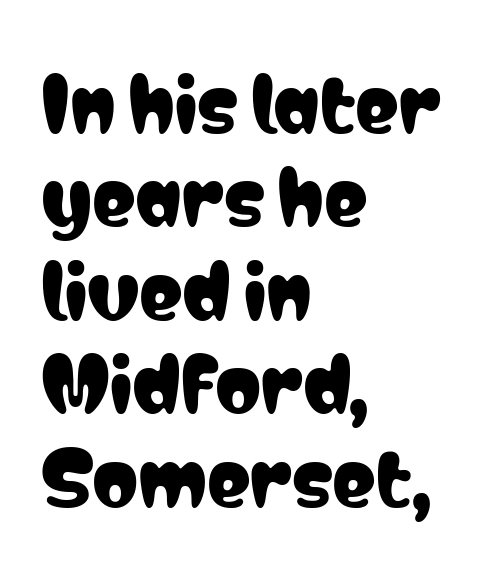
{"serif": "no", "italic": "no", "width": "condensed", "stroke_contrast": "low", "x_height": "medium", "monospaced": "no", "underline": "no", "align": "left", "line_spacing": "normal", "line_spacing_ratio": 1.28, "letter_spacing": "normal", "letter_spacing_em": 0.0, "glyph_px": 73}
